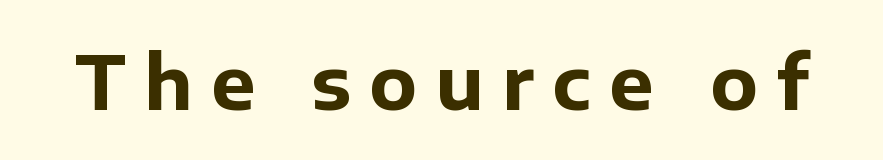
{"serif": "no", "italic": "no", "bold": "yes", "weight": "bold", "width": "normal", "stroke_contrast": "low", "x_height": "medium", "monospaced": "no", "underline": "no", "letter_spacing": "wide", "letter_spacing_em": 0.25, "glyph_px": 74}
